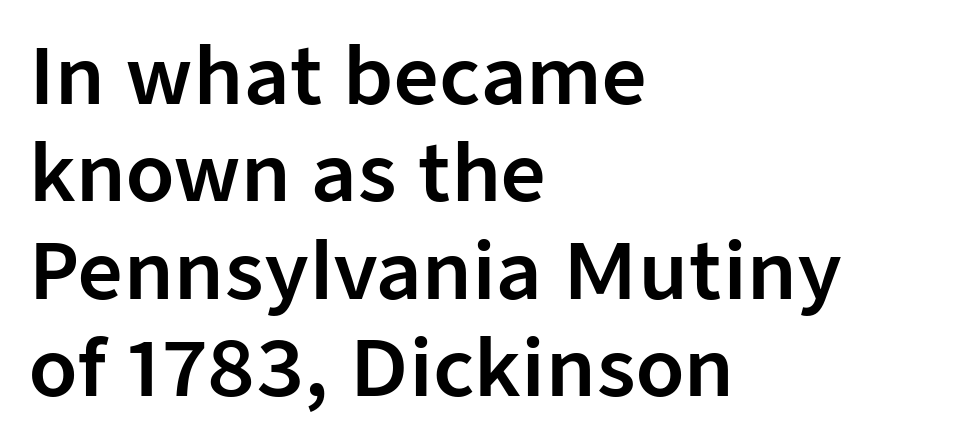
The image shows 78 px sans-serif type, upright; set left-aligned, normal line spacing (1.25x), normal letter spacing, not underlined; low stroke contrast and a medium x-height.
